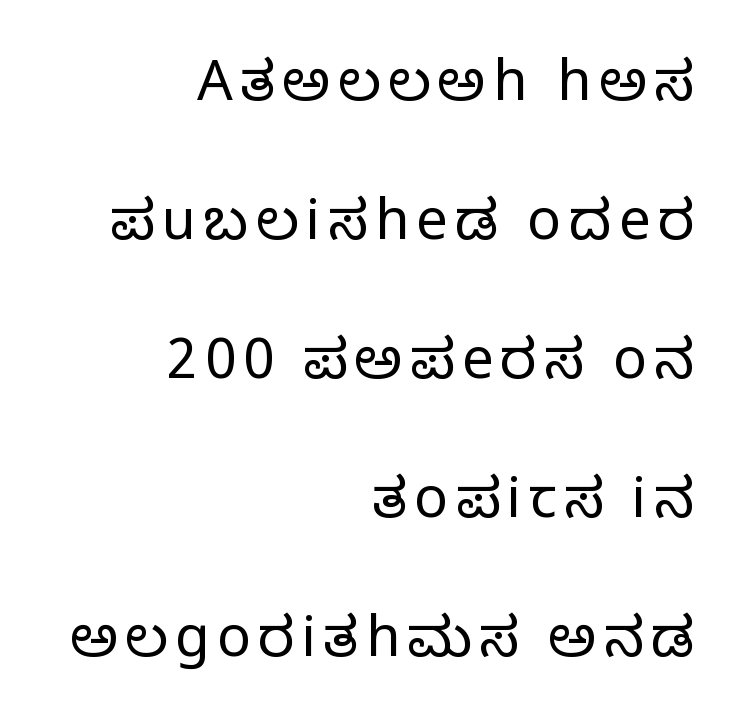
{"serif": "yes", "italic": "no", "bold": "no", "weight": "regular", "width": "normal", "stroke_contrast": "low", "x_height": "large", "monospaced": "no", "underline": "no", "align": "right", "line_spacing": "loose", "line_spacing_ratio": 2.48, "glyph_px": 56}
